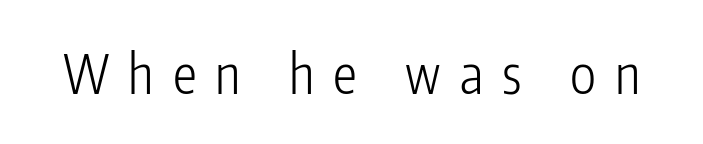
{"serif": "no", "italic": "no", "bold": "no", "weight": "light", "width": "condensed", "stroke_contrast": "low", "x_height": "medium", "monospaced": "no", "underline": "no", "letter_spacing": "wide", "letter_spacing_em": 0.35, "glyph_px": 54}
